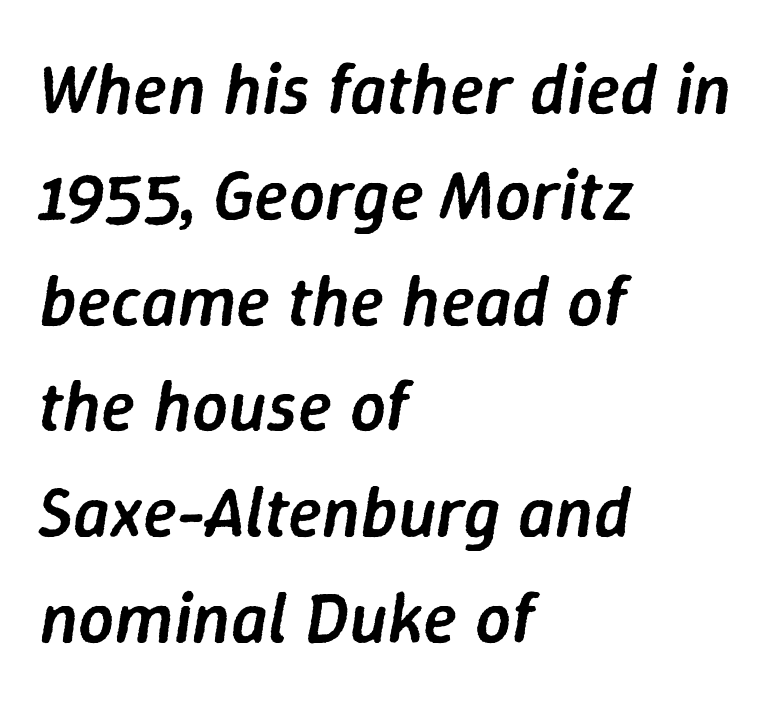
The letters sit at their default tracking, neither squeezed nor spread. Set as a demibold, roughly 600 on the weight scale. Clear beneath every line of the passage. Vertically, the passage feels balanced, rows spaced as you'd expect. Italic: yes, the glyphs are oblique.
